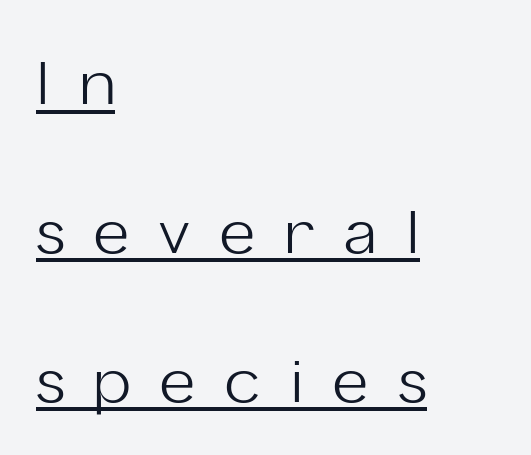
Q: Is the text bold? A: No.
Q: Is the text italic (slanted)? A: No, it is upright.
Q: Is the typeface a serif or a sans-serif typeface? A: Sans-serif.
Q: Is the text underlined? A: Yes.
Q: How is the paragraph aligned? A: Left-aligned.
Q: Is the spacing between letters normal or unusually wide? A: Unusually wide.
Q: Is the spacing between lines tight, normal or loose? A: Loose.
Q: Width (condensed, normal, or wide)? A: Normal.
Q: Stroke contrast? A: Low.
Q: x-height? A: Medium.
Q: Monospaced? A: No.
